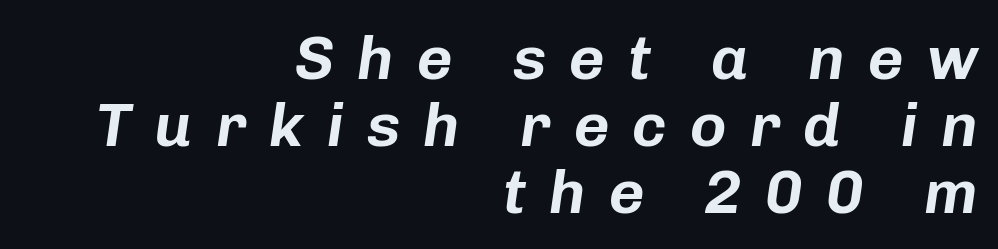
Q: Is the text italic (slanted)? A: Yes, it leans right by about 8 degrees.
Q: Is the text underlined? A: No.
Q: How is the paragraph aligned? A: Right-aligned.
Q: Is the spacing between letters normal or unusually wide? A: Unusually wide.
Q: Is the spacing between lines tight, normal or loose? A: Tight.
Q: Width (condensed, normal, or wide)? A: Normal.
Q: Stroke contrast? A: Low.
Q: x-height? A: Medium.
Q: Monospaced? A: No.
